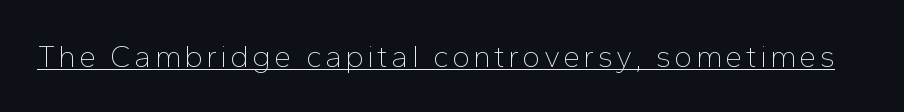
Q: Is the text bold? A: No.
Q: Is the text italic (slanted)? A: No, it is upright.
Q: Is the typeface a serif or a sans-serif typeface? A: Sans-serif.
Q: Is the text underlined? A: Yes.
Q: Width (condensed, normal, or wide)? A: Normal.
Q: Stroke contrast? A: Low.
Q: x-height? A: Medium.
Q: Monospaced? A: No.
